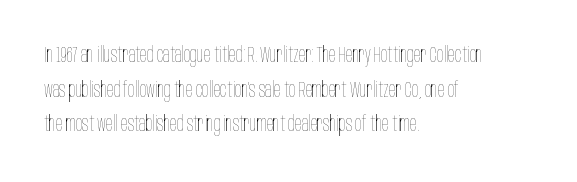
{"italic": "no", "bold": "no", "underline": "no", "align": "left", "line_spacing": "normal", "line_spacing_ratio": 1.57, "letter_spacing": "normal", "letter_spacing_em": 0.0, "glyph_px": 22}
